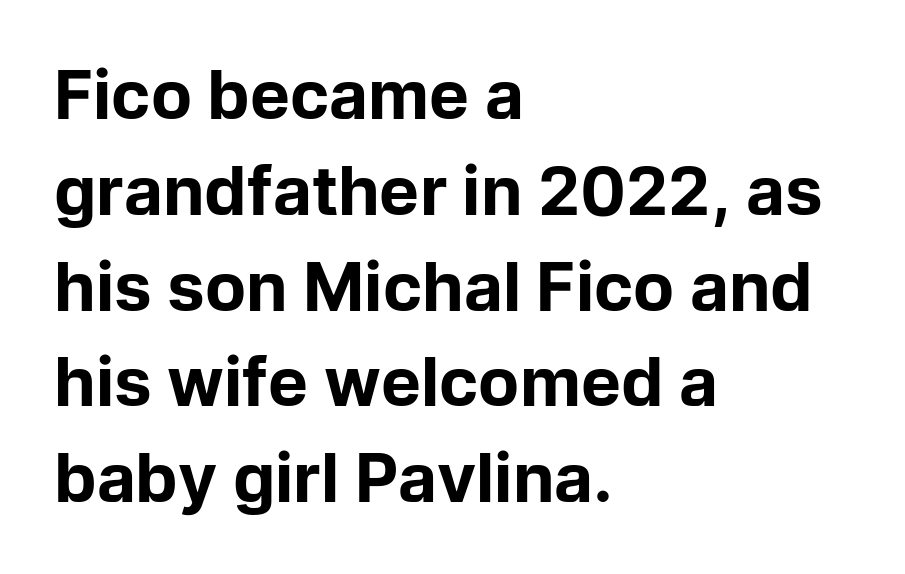
Q: Is the text bold? A: Yes.
Q: Is the text italic (slanted)? A: No, it is upright.
Q: Is the typeface a serif or a sans-serif typeface? A: Sans-serif.
Q: Is the text underlined? A: No.
Q: How is the paragraph aligned? A: Left-aligned.
Q: Is the spacing between letters normal or unusually wide? A: Normal.
Q: Is the spacing between lines tight, normal or loose? A: Normal.
Q: Width (condensed, normal, or wide)? A: Normal.
Q: Stroke contrast? A: Low.
Q: x-height? A: Medium.
Q: Monospaced? A: No.
